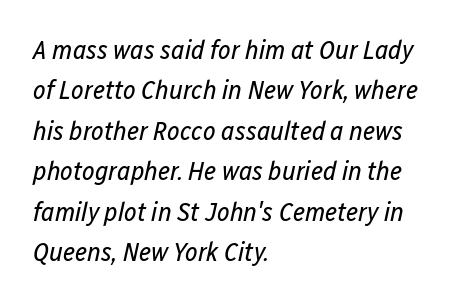
The image shows 27 px text type, italic (leaning right); set left-aligned, normal line spacing (1.5x), normal letter spacing, not underlined.
